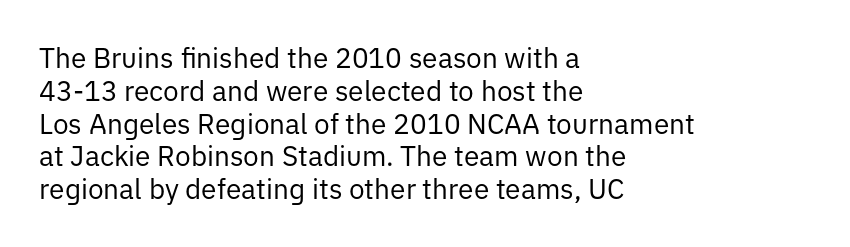
Q: Is the text bold? A: No.
Q: Is the text italic (slanted)? A: No, it is upright.
Q: Is the typeface a serif or a sans-serif typeface? A: Sans-serif.
Q: Is the text underlined? A: No.
Q: How is the paragraph aligned? A: Left-aligned.
Q: Is the spacing between letters normal or unusually wide? A: Normal.
Q: Width (condensed, normal, or wide)? A: Normal.
Q: Stroke contrast? A: Low.
Q: x-height? A: Medium.
Q: Monospaced? A: No.
